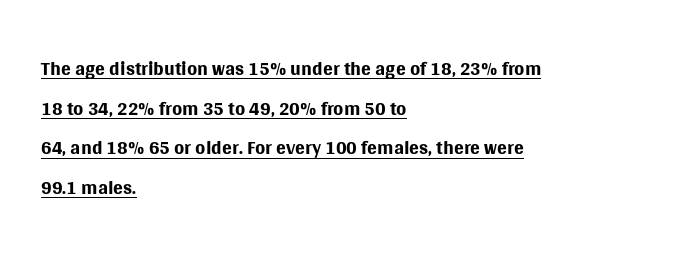
What kind of face is this? One without serifs — a sans. These lines are rendered in a variable-pitch font. The glyphs are accompanied by a horizontal stroke just below them. There is no visible air inserted between adjacent glyphs.
